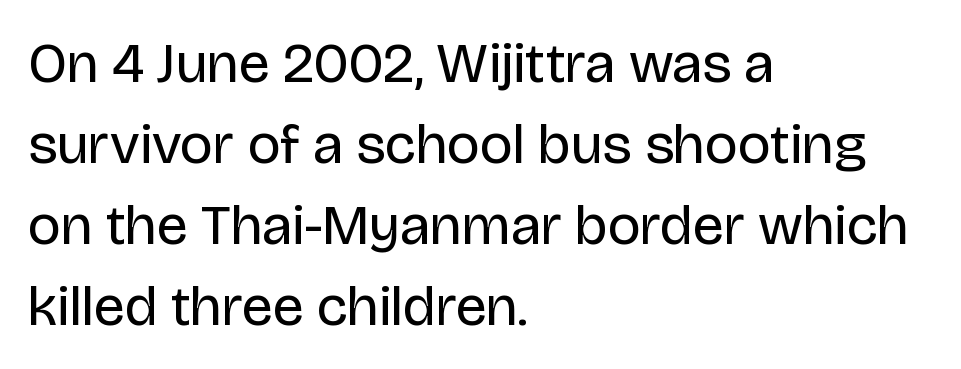
{"serif": "no", "italic": "no", "bold": "no", "weight": "regular", "width": "normal", "stroke_contrast": "low", "x_height": "large", "monospaced": "no", "underline": "no", "align": "left", "line_spacing": "normal", "line_spacing_ratio": 1.42, "letter_spacing": "normal", "letter_spacing_em": 0.0, "glyph_px": 57}
